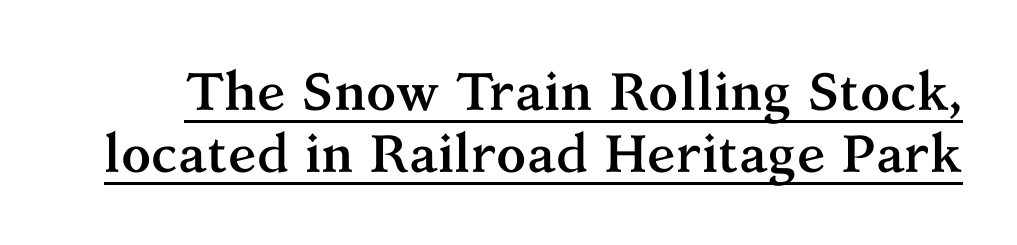
The image shows 53 px semibold serif type, upright; set line spacing 1.17x, normal letter spacing, underlined; medium stroke contrast and a medium x-height.
